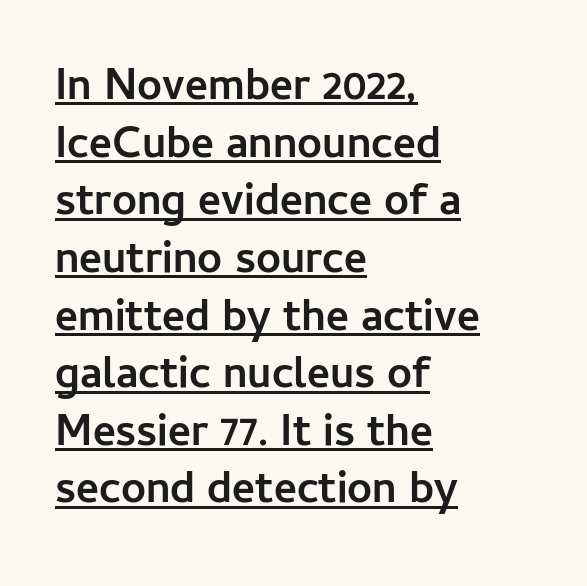
{"serif": "no", "italic": "no", "bold": "yes", "weight": "semibold", "width": "normal", "stroke_contrast": "low", "x_height": "medium", "monospaced": "no", "underline": "yes", "align": "left", "line_spacing": "normal", "line_spacing_ratio": 1.31, "letter_spacing": "normal", "letter_spacing_em": 0.0, "glyph_px": 44}
